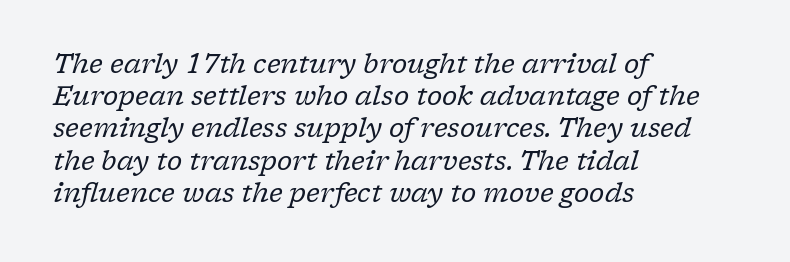
The image shows 26 px text type, italic (leaning right); set left-aligned, line spacing 1.24x, normal letter spacing, not underlined.
